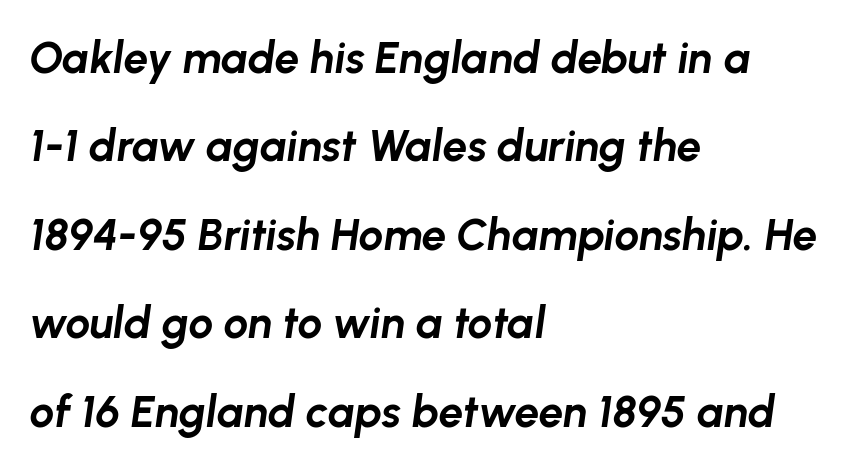
The image shows 44 px bold type, italic (leaning right); set left-aligned, loose line spacing (2.01x), normal letter spacing, not underlined; low stroke contrast and a medium x-height.
